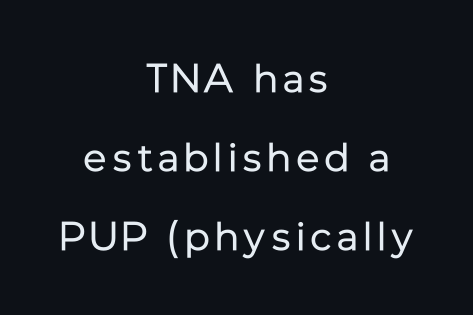
The image shows 40 px regular-weight sans-serif type, upright; set centered, loose line spacing (1.98x), not underlined; low stroke contrast and a medium x-height.
